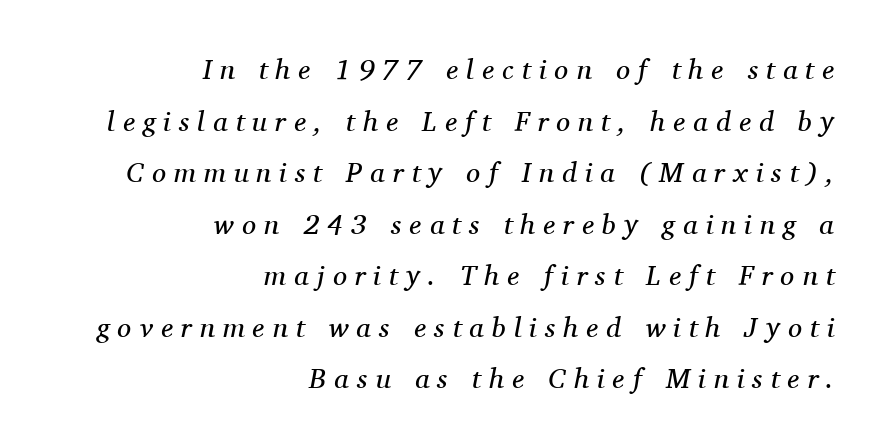
This rendering employs a face with finishing strokes, i.e., a serif. The typesetter chose a ragged-left arrangement here. How are the letters spaced? Widely, with obvious added tracking. Counters stay open thanks to moderate or lighter strokes.
